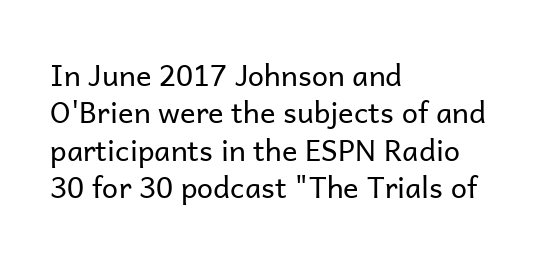
The image shows 29 px regular-weight sans-serif type, upright; set left-aligned, normal line spacing (1.29x), normal letter spacing, not underlined; low stroke contrast and a medium x-height.
